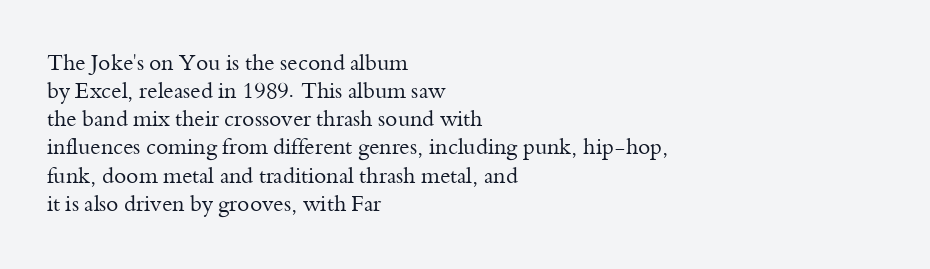
{"italic": "no", "bold": "no", "underline": "no", "align": "left", "line_spacing": "normal", "line_spacing_ratio": 1.28, "letter_spacing": "normal", "letter_spacing_em": 0.0, "glyph_px": 22}
